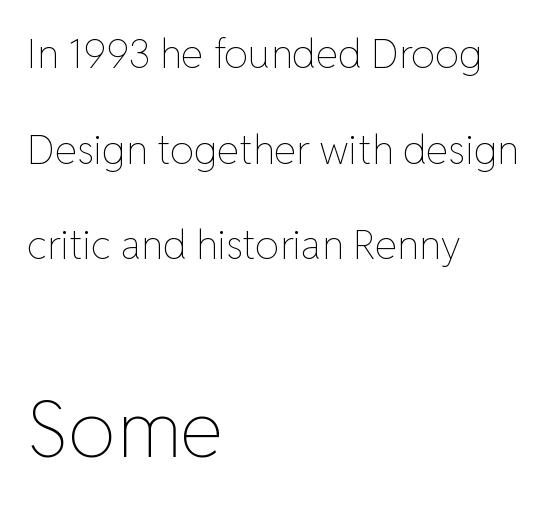
The image shows 79 px thin type, upright; set left-aligned, loose line spacing (2.39x), normal letter spacing, not underlined; the second (bottom) block is 1.98x larger; low stroke contrast and a medium x-height.
